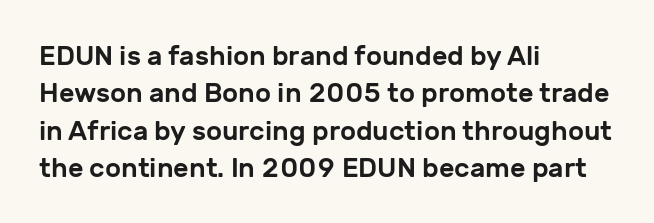
Normally led — the rows are evenly, conventionally spaced. Letter spacing: default. This is the regular roman posture of the typeface. Clear beneath every line of the passage. This rendering uses left alignment, leaving the right contour irregular.
